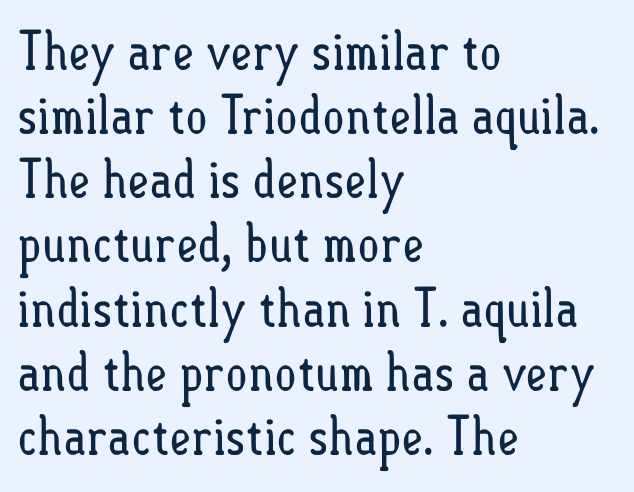
The image shows 53 px regular-weight, condensed type, upright; set left-aligned, line spacing 1.21x, normal letter spacing, not underlined; low stroke contrast and a small x-height.
